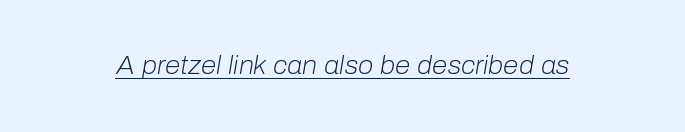
Q: Is the text bold? A: No.
Q: Is the text italic (slanted)? A: Yes, it leans right by about 10 degrees.
Q: Is the text underlined? A: Yes.
Q: Is the spacing between letters normal or unusually wide? A: Normal.
